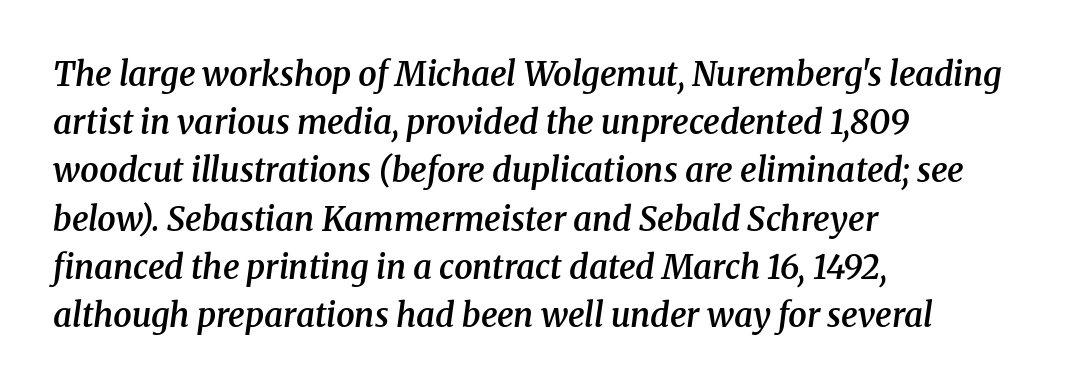
The image shows 33 px semibold serif type, italic (leaning right); set left-aligned, normal line spacing (1.46x), normal letter spacing, not underlined; medium stroke contrast and a medium x-height.
